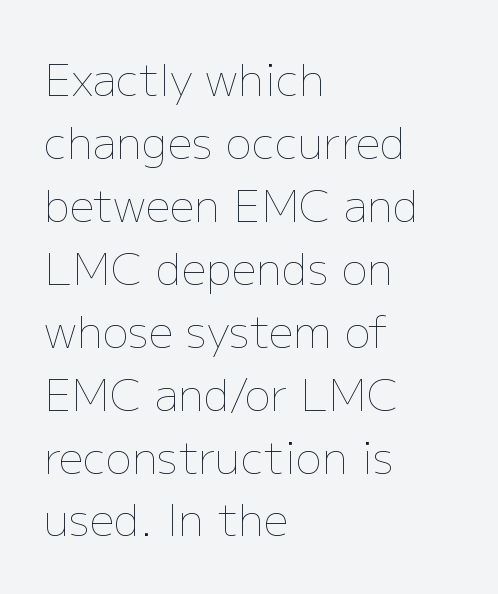
{"italic": "no", "bold": "no", "weight": "thin", "width": "normal", "stroke_contrast": "low", "x_height": "medium", "monospaced": "no", "underline": "no", "align": "left", "line_spacing": "normal", "line_spacing_ratio": 1.43, "letter_spacing": "normal", "letter_spacing_em": 0.0, "glyph_px": 44}
